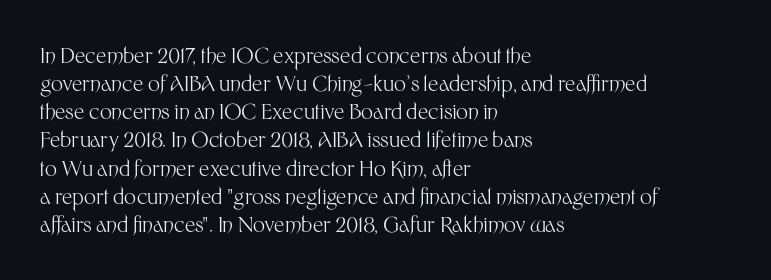
Visually the block forms a straight wall on the left and a jagged coastline on the right. Style check: upright. Bold? No — there's no thickening of the strokes. Notice how descenders clear the ascenders below comfortably — that's standard leading. Each word holds together tightly as a unit, with standard inter-letter gaps.
